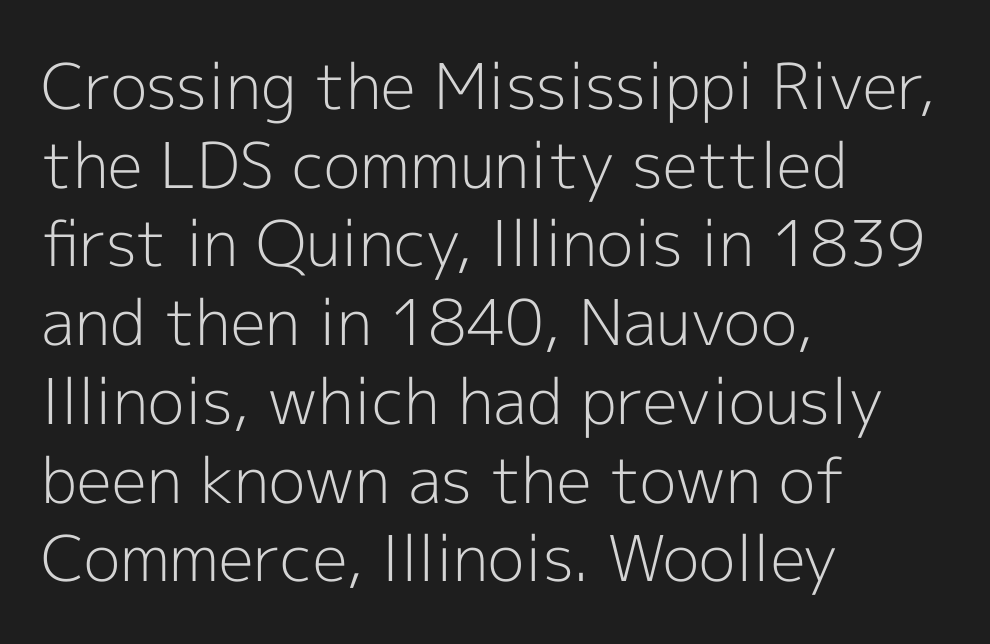
Q: Is the text bold? A: No.
Q: Is the text italic (slanted)? A: No, it is upright.
Q: Is the typeface a serif or a sans-serif typeface? A: Sans-serif.
Q: Is the text underlined? A: No.
Q: How is the paragraph aligned? A: Left-aligned.
Q: Is the spacing between letters normal or unusually wide? A: Normal.
Q: Is the spacing between lines tight, normal or loose? A: Normal.
Q: Width (condensed, normal, or wide)? A: Normal.
Q: x-height? A: Medium.
Q: Monospaced? A: No.
